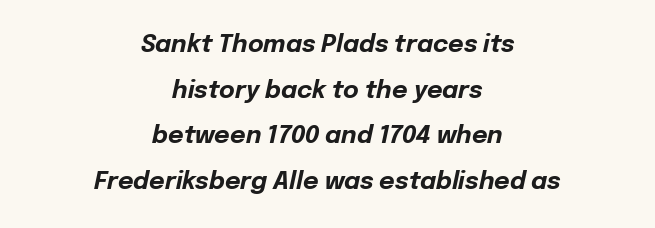
When letters slant like this, we call the style italic. Anything drawn beneath the words? Only blank space. Is the block centered? Yes — each line is placed symmetrically about the middle. If you measured baseline to baseline, you'd find a long distance. Students, this is bold: see how much ink each stroke carries. The horizontal fit of the characters is conventional and even.
